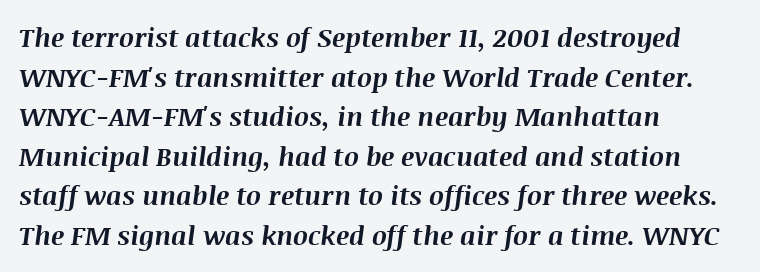
The image shows 26 px bold type, italic (leaning right); set left-aligned, normal line spacing (1.52x), normal letter spacing, not underlined.
